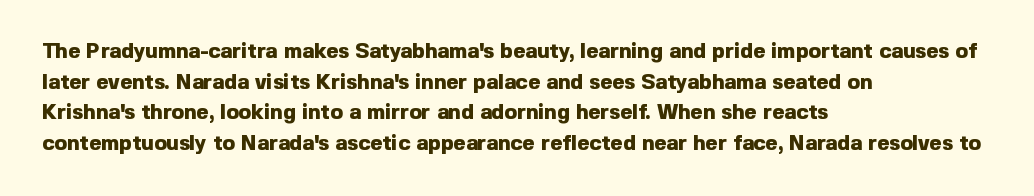
Q: Is the text bold? A: Yes.
Q: Is the text italic (slanted)? A: No, it is upright.
Q: Is the text underlined? A: No.
Q: How is the paragraph aligned? A: Left-aligned.
Q: Is the spacing between letters normal or unusually wide? A: Normal.
Q: Is the spacing between lines tight, normal or loose? A: Normal.
